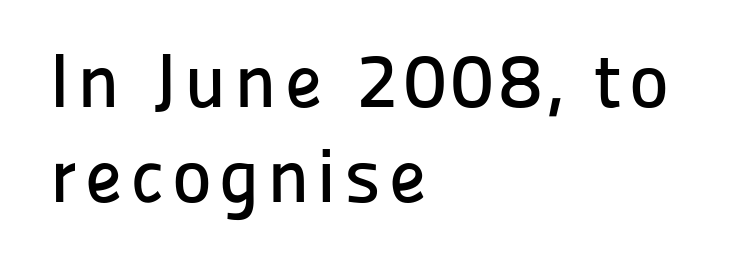
Baseline-to-baseline distance is the conventional proportion of letter height. Casual observation: everything's shoved over to the left. The face used here is a sans, in the tradition of grotesques and geometrics. Ascenders rise straight up at ninety degrees.
